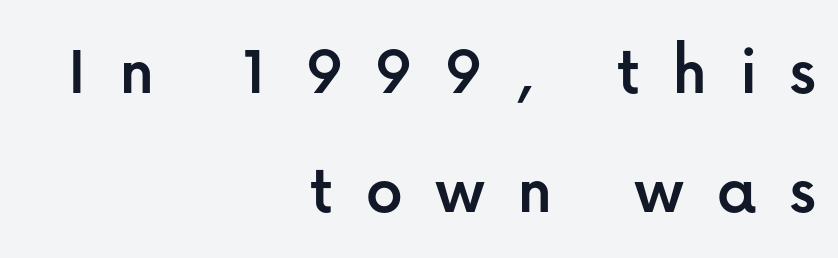
{"serif": "no", "italic": "no", "width": "normal", "stroke_contrast": "low", "x_height": "medium", "monospaced": "no", "underline": "no", "align": "right", "line_spacing": "normal", "line_spacing_ratio": 1.65, "letter_spacing": "wide", "letter_spacing_em": 0.45, "glyph_px": 72}
